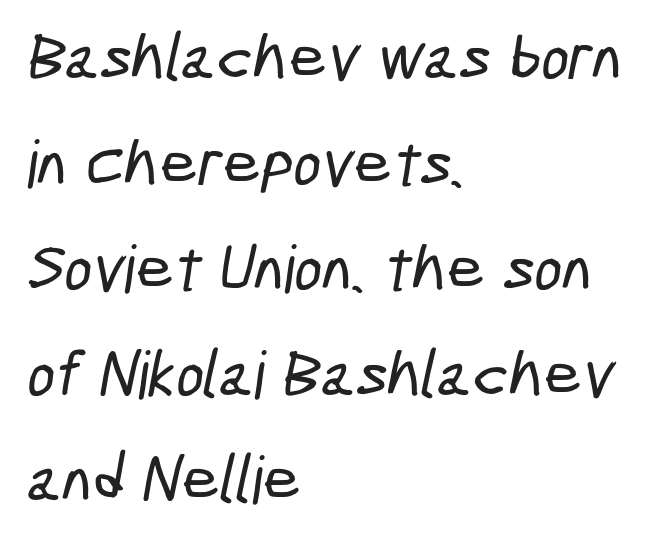
{"serif": "no", "width": "condensed", "stroke_contrast": "low", "x_height": "medium", "monospaced": "no", "underline": "no", "align": "left", "line_spacing": "normal", "line_spacing_ratio": 1.6, "letter_spacing": "normal", "letter_spacing_em": 0.0, "glyph_px": 66}
